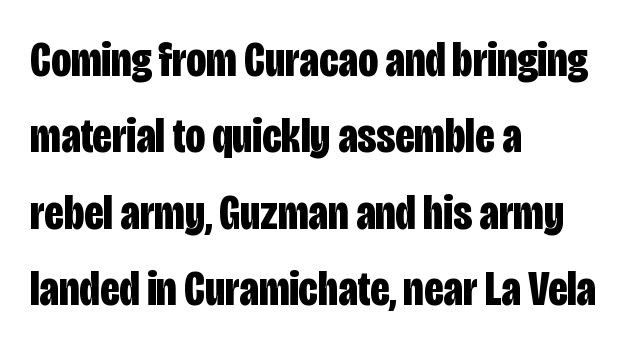
{"serif": "no", "italic": "no", "bold": "yes", "weight": "bold", "width": "condensed", "stroke_contrast": "low", "x_height": "large", "monospaced": "no", "underline": "no", "align": "left", "line_spacing": "normal", "line_spacing_ratio": 1.56, "letter_spacing": "normal", "letter_spacing_em": 0.0, "glyph_px": 49}
